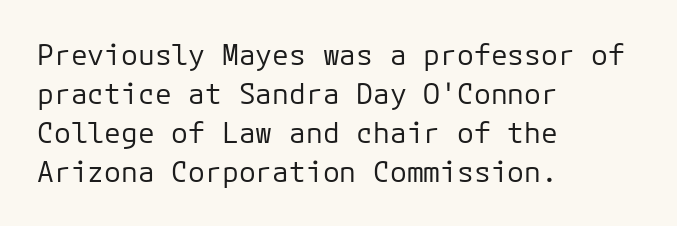
{"serif": "no", "italic": "no", "bold": "no", "weight": "regular", "width": "normal", "stroke_contrast": "low", "x_height": "medium", "underline": "no", "align": "left", "line_spacing": "normal", "line_spacing_ratio": 1.39, "letter_spacing": "normal", "letter_spacing_em": 0.0, "glyph_px": 28}
